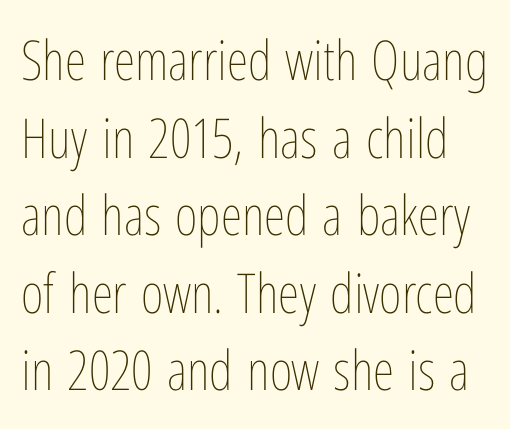
{"italic": "no", "bold": "no", "weight": "thin", "width": "condensed", "stroke_contrast": "low", "x_height": "medium", "monospaced": "no", "underline": "no", "line_spacing": "normal", "line_spacing_ratio": 1.41, "letter_spacing": "normal", "letter_spacing_em": 0.0, "glyph_px": 55}
